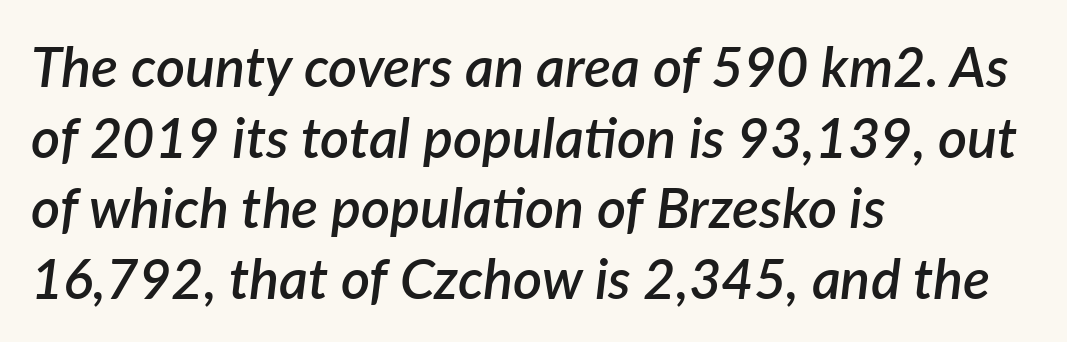
The image shows 56 px semibold type, italic (leaning right); set left-aligned, normal line spacing (1.26x), normal letter spacing, not underlined; low stroke contrast and a medium x-height.
